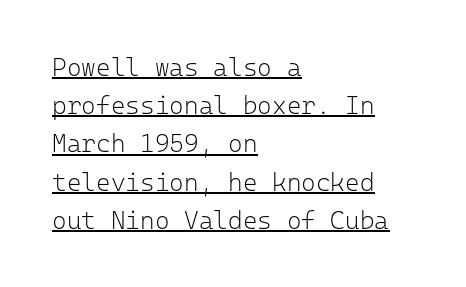
The image shows 25 px text type, upright; set left-aligned, normal line spacing (1.53x), normal letter spacing, underlined.
